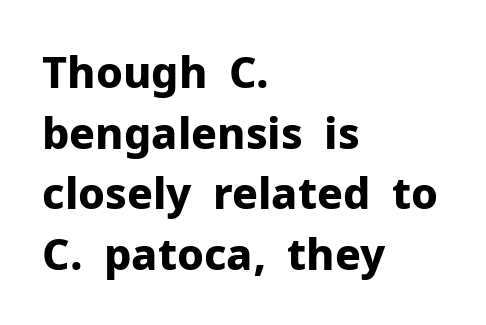
Has an underline been added? It has not. No extra tracking has been applied to these lines. In terms of leading, this rendering sits right in the middle. Examine the stroke ends and you'll find no serifs. Left-aligned paragraph, ragged on the right.
